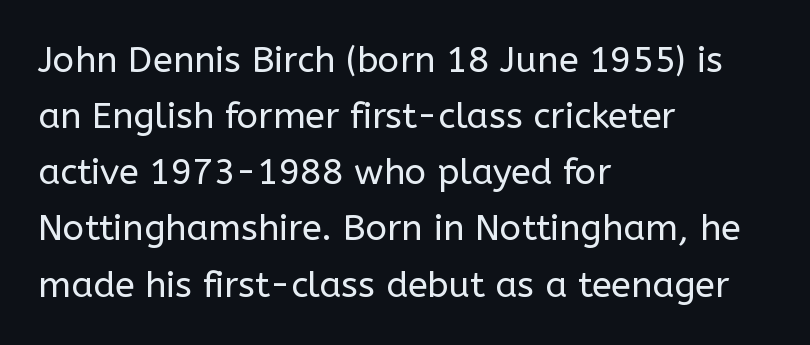
The image shows 36 px regular-weight sans-serif type, upright; set left-aligned, normal line spacing (1.56x), normal letter spacing, not underlined; low stroke contrast and a medium x-height.
